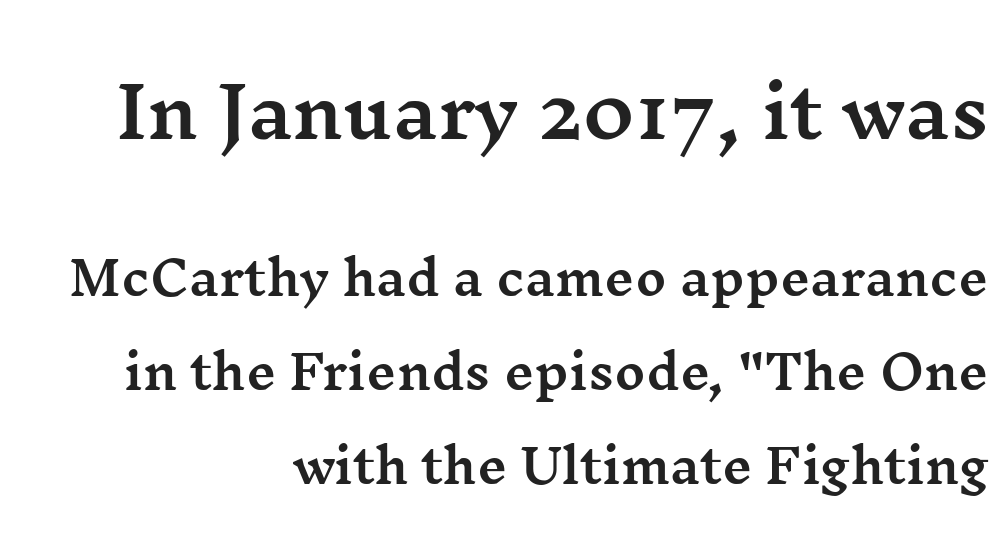
{"serif": "yes", "italic": "no", "width": "wide", "stroke_contrast": "medium", "x_height": "medium", "monospaced": "no", "underline": "no", "align": "right", "line_spacing": "loose", "line_spacing_ratio": 2.0, "letter_spacing": "normal", "letter_spacing_em": 0.0, "larger_block": "first", "size_ratio": 1.49, "glyph_px": 70}
